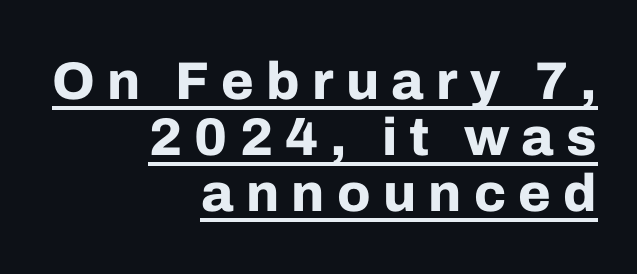
{"serif": "no", "italic": "no", "bold": "yes", "weight": "bold", "width": "normal", "stroke_contrast": "low", "x_height": "medium", "monospaced": "no", "underline": "yes", "align": "right", "line_spacing": "tight", "line_spacing_ratio": 1.06, "letter_spacing": "wide", "letter_spacing_em": 0.23, "glyph_px": 53}
